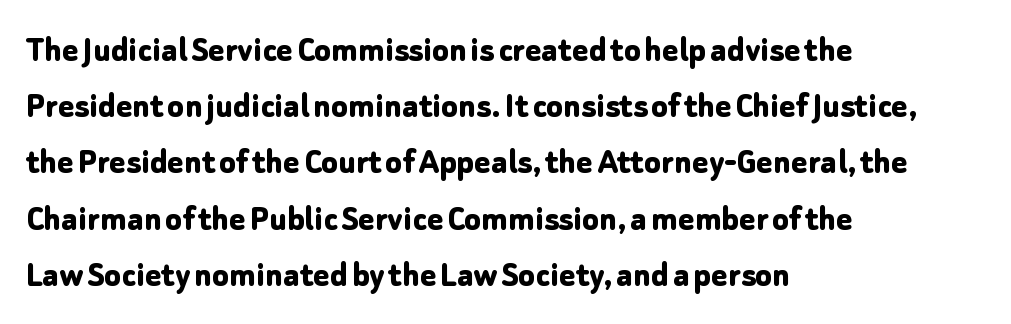
{"serif": "no", "italic": "no", "bold": "yes", "weight": "bold", "width": "normal", "stroke_contrast": "low", "x_height": "medium", "monospaced": "no", "underline": "no", "align": "left", "line_spacing": "normal", "line_spacing_ratio": 1.48, "letter_spacing": "normal", "letter_spacing_em": 0.0, "glyph_px": 38}
